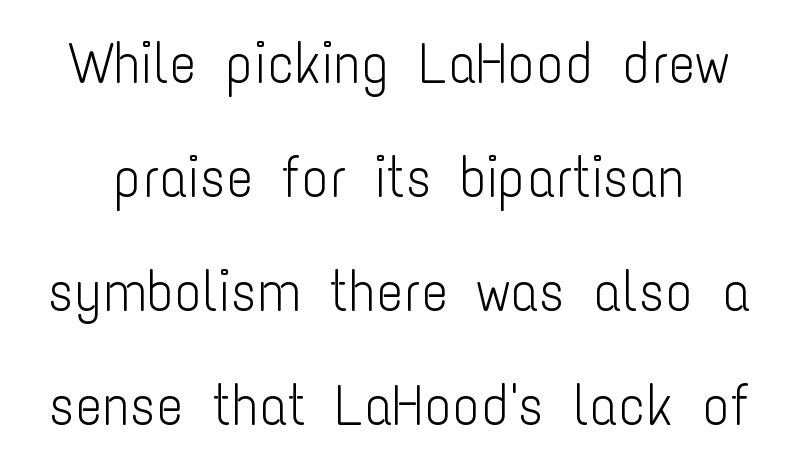
The image shows 57 px light, condensed sans-serif type, upright; set loose line spacing (2.0x), normal letter spacing, not underlined; low stroke contrast and a medium x-height.
